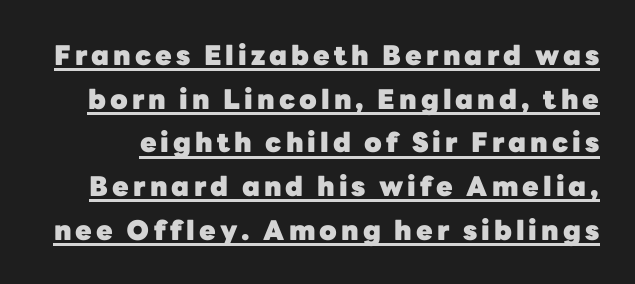
Q: Is the text bold? A: Yes.
Q: Is the text italic (slanted)? A: No, it is upright.
Q: Is the text underlined? A: Yes.
Q: Is the spacing between lines tight, normal or loose? A: Normal.
